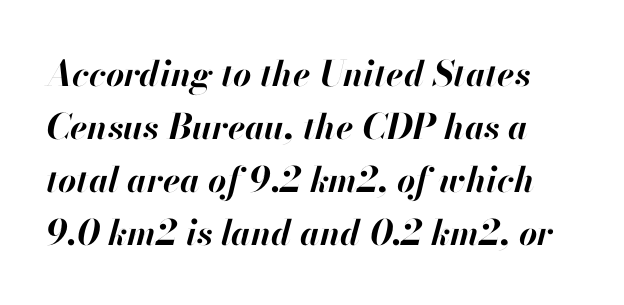
{"italic": "yes", "lean": "right", "slant_degrees": 13, "bold": "yes", "weight": "bold", "width": "normal", "stroke_contrast": "high", "x_height": "small", "monospaced": "no", "underline": "no", "line_spacing": "normal", "line_spacing_ratio": 1.51, "letter_spacing": "normal", "letter_spacing_em": 0.0, "glyph_px": 35}
